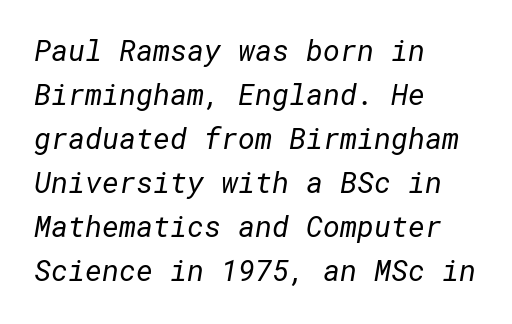
The image shows 29 px regular-weight sans-serif type; set left-aligned, normal line spacing (1.52x), normal letter spacing, not underlined; low stroke contrast and a medium x-height.
